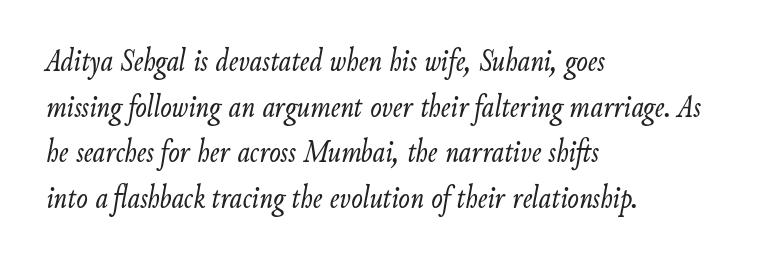
Q: Is the text bold? A: No.
Q: Is the text italic (slanted)? A: Yes, it leans right by about 9 degrees.
Q: Is the text underlined? A: No.
Q: How is the paragraph aligned? A: Left-aligned.
Q: Is the spacing between letters normal or unusually wide? A: Normal.
Q: Is the spacing between lines tight, normal or loose? A: Normal.
Q: Width (condensed, normal, or wide)? A: Condensed.
Q: Stroke contrast? A: Low.
Q: x-height? A: Small.
Q: Monospaced? A: No.
